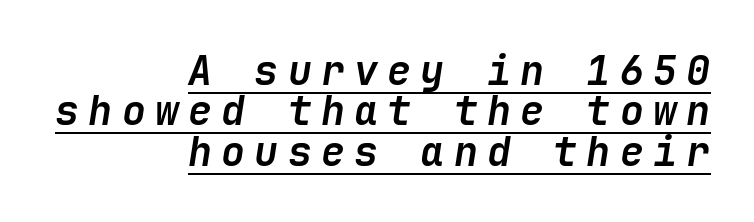
The image shows 40 px semibold type, italic (leaning right); set right-aligned, tight line spacing (1.01x), unusually wide letter spacing (+0.23 em), underlined; low stroke contrast and a medium x-height.
